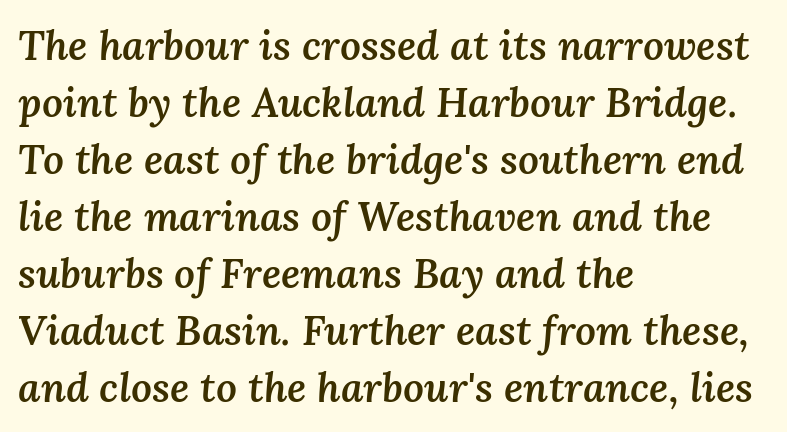
Q: Is the text bold? A: Semi-bold.
Q: Is the text italic (slanted)? A: Yes, it leans right by about 3 degrees.
Q: Is the text underlined? A: No.
Q: How is the paragraph aligned? A: Left-aligned.
Q: Is the spacing between letters normal or unusually wide? A: Normal.
Q: Is the spacing between lines tight, normal or loose? A: Normal.
Q: Width (condensed, normal, or wide)? A: Normal.
Q: Stroke contrast? A: Medium.
Q: x-height? A: Medium.
Q: Monospaced? A: No.
